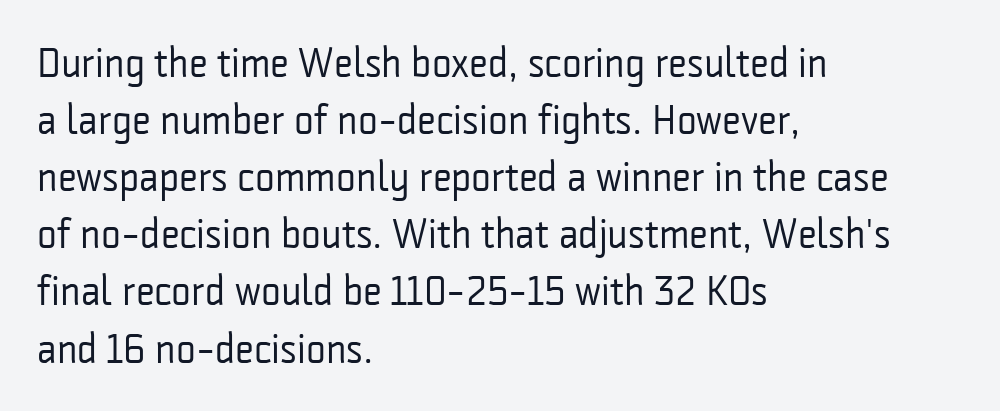
{"serif": "no", "italic": "no", "bold": "no", "weight": "regular", "width": "condensed", "stroke_contrast": "low", "x_height": "medium", "monospaced": "no", "underline": "no", "align": "left", "line_spacing": "normal", "line_spacing_ratio": 1.36, "letter_spacing": "normal", "letter_spacing_em": 0.0, "glyph_px": 42}
